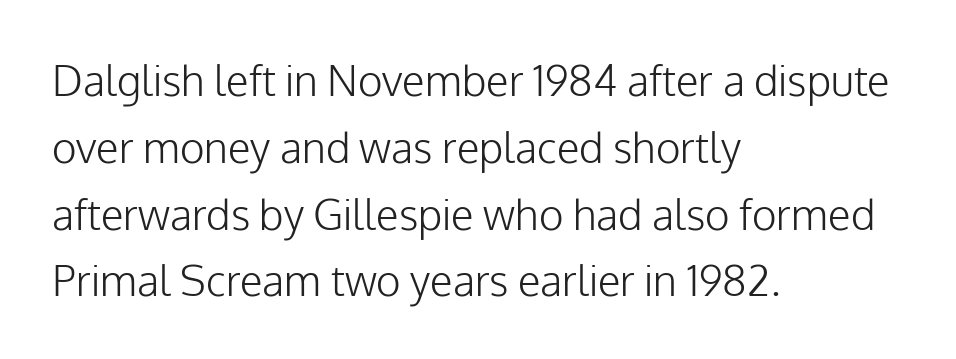
The image shows 42 px light sans-serif type, upright; set left-aligned, normal line spacing (1.59x), normal letter spacing, not underlined; low stroke contrast and a medium x-height.
